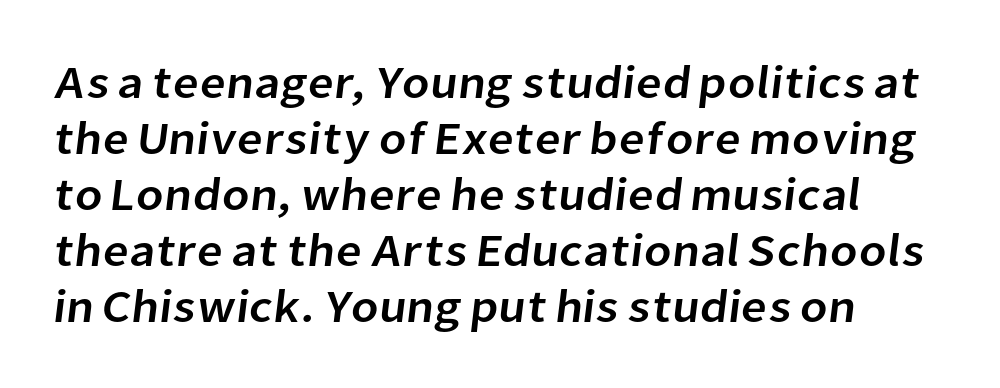
The passage shown is typed in a proportional face where columns would drift. The paragraph shown leans on its left margin. Nothing sits at the stroke ends, so this counts as sans-serif. Rule under the text: the space is simply empty. Does extra space separate the letters? No, they use regular spacing.
